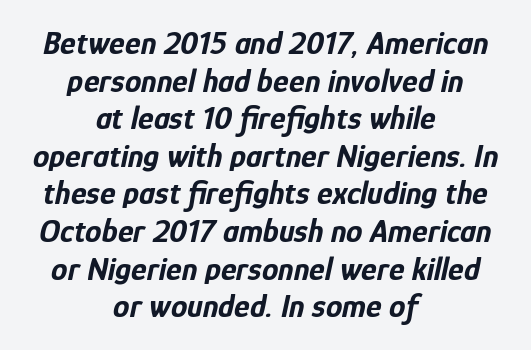
The image shows 33 px bold, condensed type, italic (leaning right); set centered, tight line spacing (1.14x), normal letter spacing, not underlined; low stroke contrast and a medium x-height.
